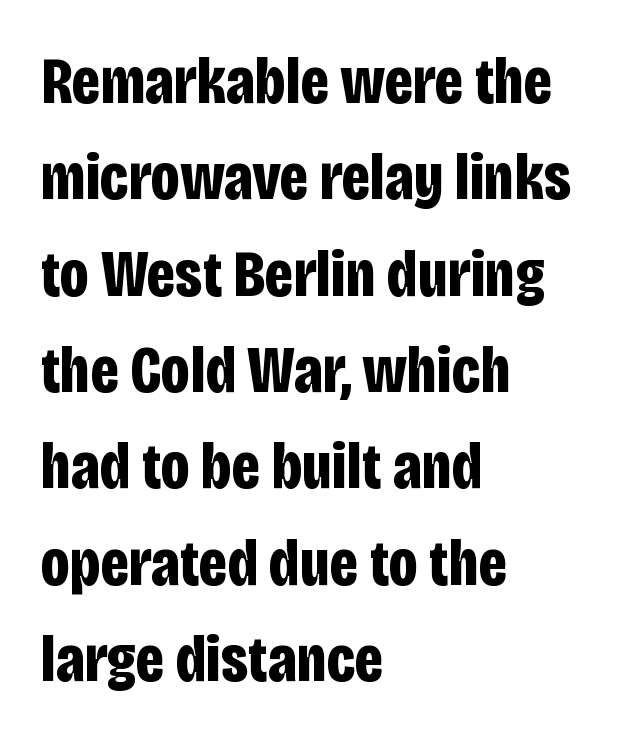
The image shows 66 px bold, condensed sans-serif type, upright; set left-aligned, normal line spacing (1.46x), normal letter spacing, not underlined; low stroke contrast and a large x-height.
